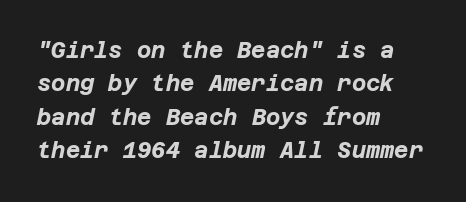
The lines sit at an ordinary, default distance from one another. The letters are bold, with thick, heavy strokes. The rag falls on the right side of this text block. Nothing unusual about the tracking: characters are spaced as the font intends. Rule under the text: the space is simply empty. The text carries the slant typical of an italic or oblique font.
